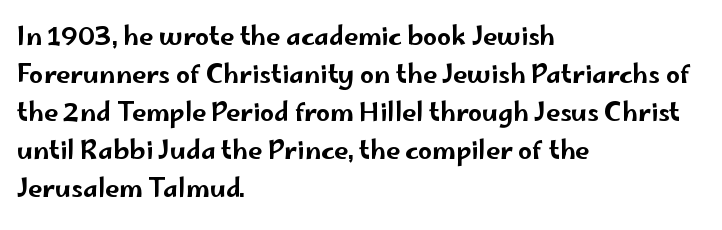
The image shows 25 px text type, upright; set left-aligned, normal line spacing (1.52x), normal letter spacing, not underlined.
